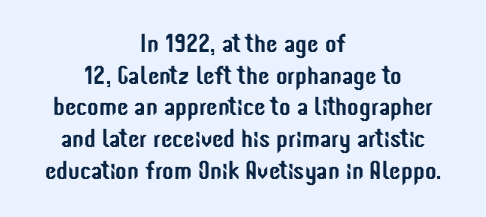
{"italic": "no", "underline": "no", "align": "center", "line_spacing_ratio": 1.22, "letter_spacing": "normal", "letter_spacing_em": 0.0, "glyph_px": 26}
